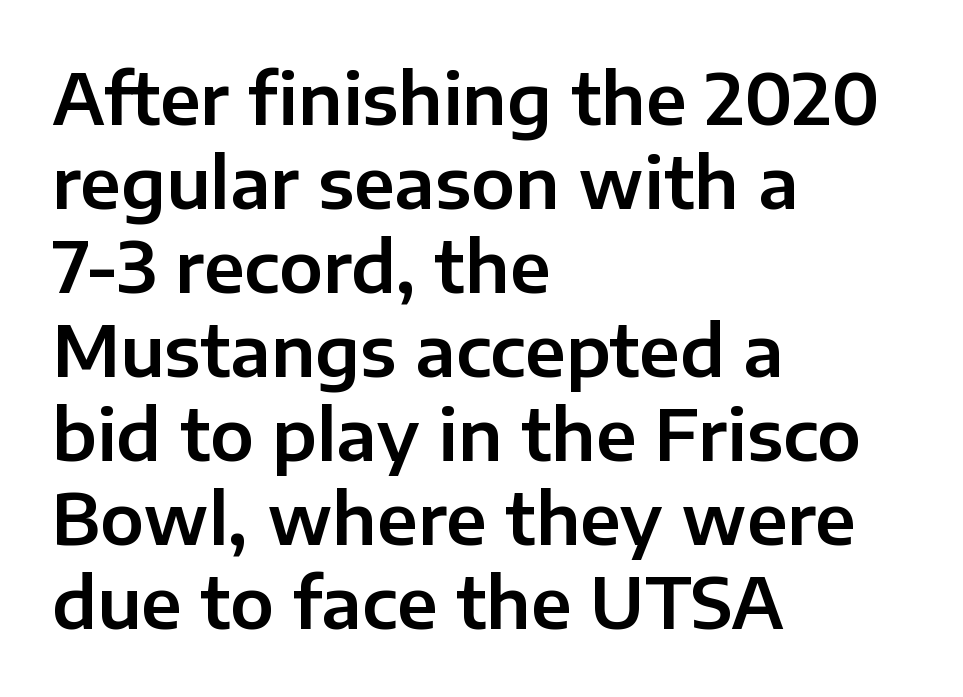
{"serif": "no", "italic": "no", "width": "normal", "stroke_contrast": "low", "x_height": "medium", "monospaced": "no", "underline": "no", "align": "left", "line_spacing_ratio": 1.2, "letter_spacing": "normal", "letter_spacing_em": 0.0, "glyph_px": 70}
